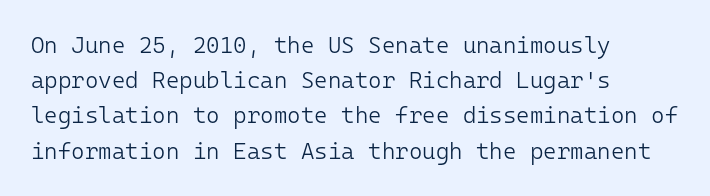
A typesetter would call this leading conventional body-copy spacing. Casual observation: everything's shoved over to the left. Counters stay open thanks to moderate or lighter strokes. The lettering stays uniformly vertical, giving the passage a roman look. No extra tracking has been applied to these lines. The gap between lines stays unmarked.
